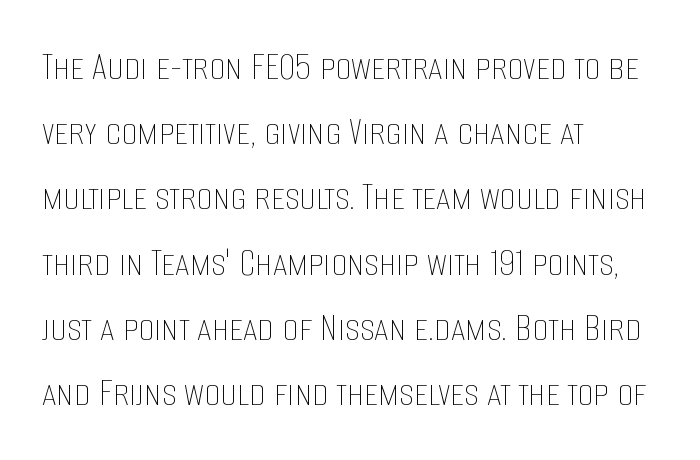
Only glyphs here, with clear space below each row. The face used here is proportionally spaced, like ordinary book or web type. Compared with a centered layout, this one pins lines to the left instead. The tracking reads as untouched default to a designer's eye.
